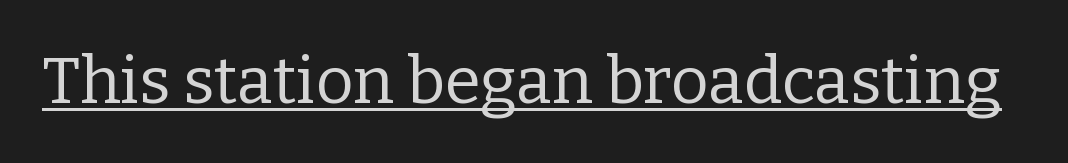
{"serif": "yes", "italic": "no", "bold": "no", "weight": "regular", "width": "normal", "stroke_contrast": "low", "x_height": "medium", "monospaced": "no", "underline": "yes", "letter_spacing": "normal", "letter_spacing_em": 0.0, "glyph_px": 65}
